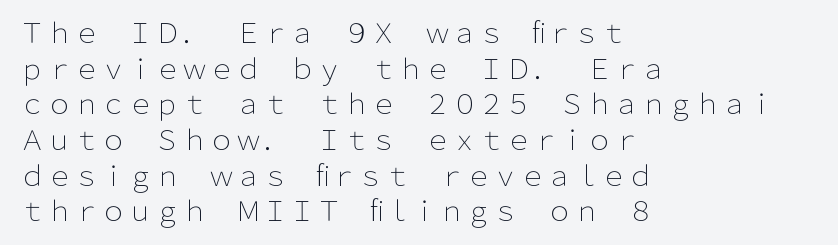
Q: Is the text bold? A: No.
Q: Is the text italic (slanted)? A: No, it is upright.
Q: Is the text underlined? A: No.
Q: How is the paragraph aligned? A: Left-aligned.
Q: Is the spacing between letters normal or unusually wide? A: Normal.
Q: Is the spacing between lines tight, normal or loose? A: Normal.
